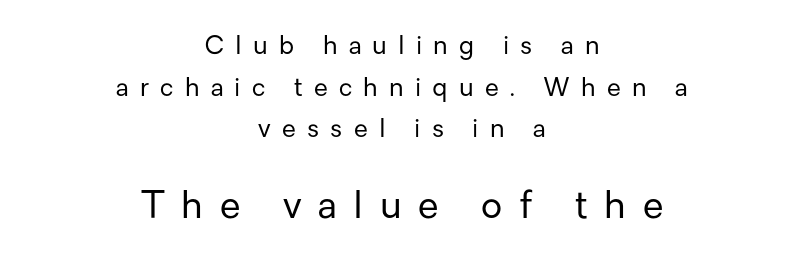
The line-height multiplier appears to be the usual default. Visually the block forms a symmetrical silhouette, jagged on both flanks. Words appear elongated and porous because spacing is wide. Visually, the bottom section dominates because its glyphs are scaled up.
